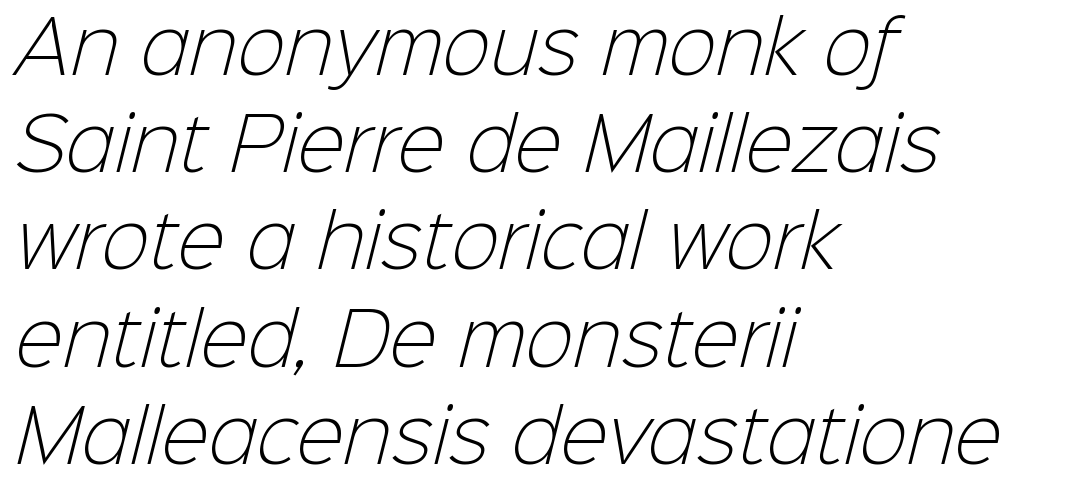
The image shows 72 px light sans-serif type; set left-aligned, normal line spacing (1.35x), normal letter spacing, not underlined; low stroke contrast and a medium x-height.
